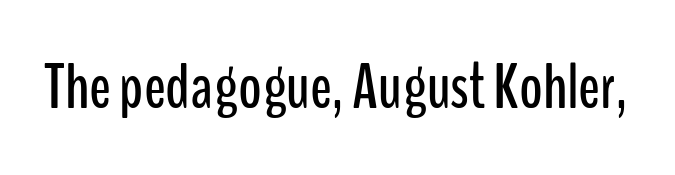
{"serif": "no", "italic": "no", "width": "condensed", "stroke_contrast": "low", "x_height": "medium", "monospaced": "no", "underline": "no", "letter_spacing": "normal", "letter_spacing_em": 0.0, "glyph_px": 64}
